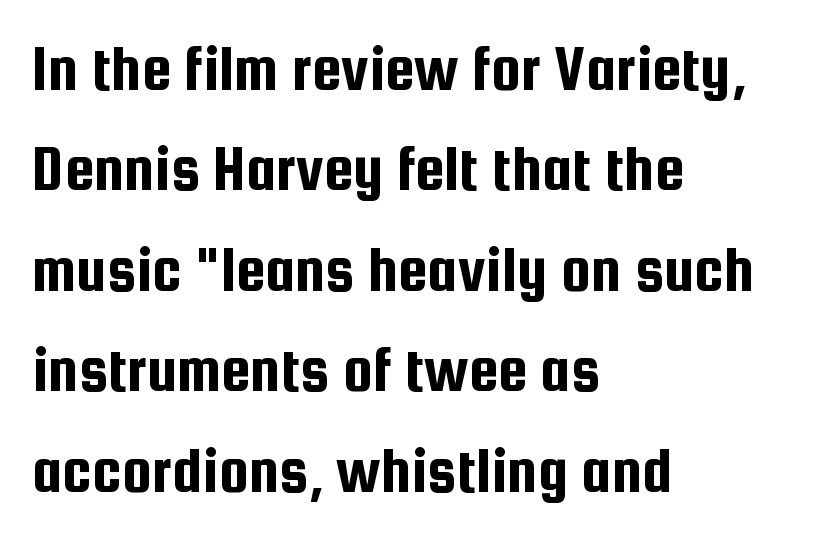
Q: Is the text italic (slanted)? A: No, it is upright.
Q: Is the typeface a serif or a sans-serif typeface? A: Sans-serif.
Q: Is the text underlined? A: No.
Q: How is the paragraph aligned? A: Left-aligned.
Q: Is the spacing between letters normal or unusually wide? A: Normal.
Q: Is the spacing between lines tight, normal or loose? A: Normal.
Q: Width (condensed, normal, or wide)? A: Condensed.
Q: Stroke contrast? A: Low.
Q: x-height? A: Medium.
Q: Monospaced? A: No.
